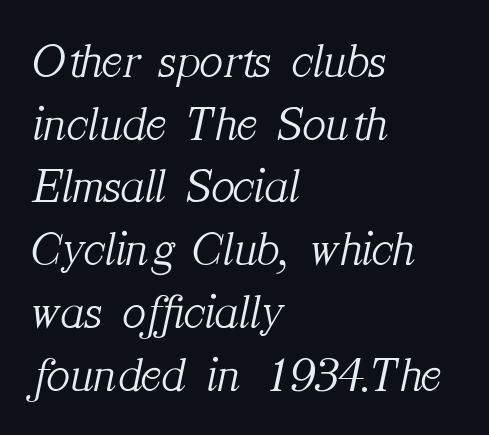
{"serif": "yes", "italic": "yes", "lean": "right", "slant_degrees": 12, "bold": "no", "weight": "light", "width": "normal", "stroke_contrast": "medium", "x_height": "medium", "monospaced": "no", "underline": "no", "align": "left", "line_spacing": "normal", "line_spacing_ratio": 1.28, "letter_spacing": "normal", "letter_spacing_em": 0.0, "glyph_px": 49}
